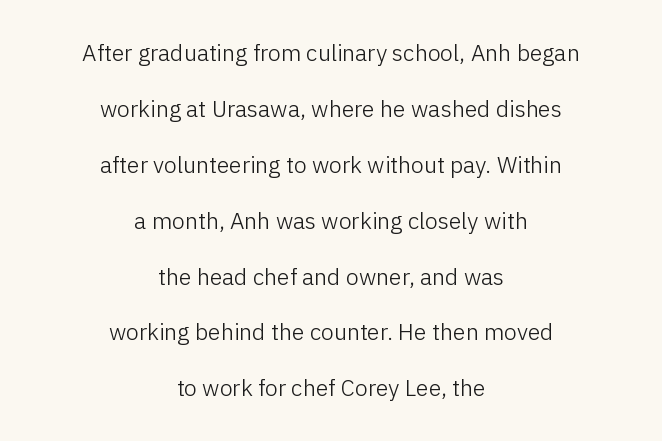
{"italic": "no", "bold": "no", "underline": "no", "align": "center", "line_spacing": "loose", "line_spacing_ratio": 2.43, "letter_spacing": "normal", "letter_spacing_em": 0.0, "glyph_px": 23}
